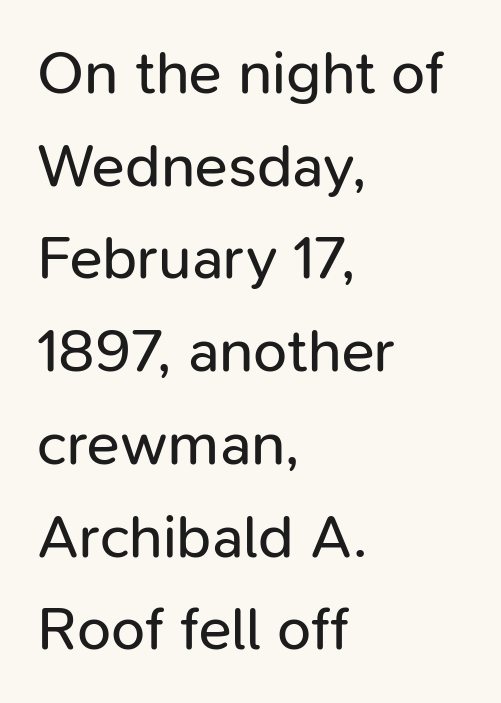
{"serif": "no", "italic": "no", "bold": "no", "weight": "regular", "width": "normal", "stroke_contrast": "low", "x_height": "medium", "monospaced": "no", "underline": "no", "align": "left", "line_spacing": "normal", "line_spacing_ratio": 1.52, "letter_spacing": "normal", "letter_spacing_em": 0.0, "glyph_px": 61}
